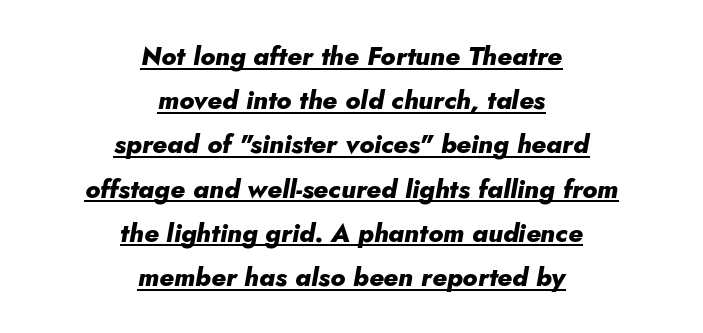
Q: Is the text bold? A: Yes.
Q: Is the text italic (slanted)? A: Yes, it leans right by about 10 degrees.
Q: Is the text underlined? A: Yes.
Q: How is the paragraph aligned? A: Centered.
Q: Is the spacing between letters normal or unusually wide? A: Normal.
Q: Is the spacing between lines tight, normal or loose? A: Normal.
